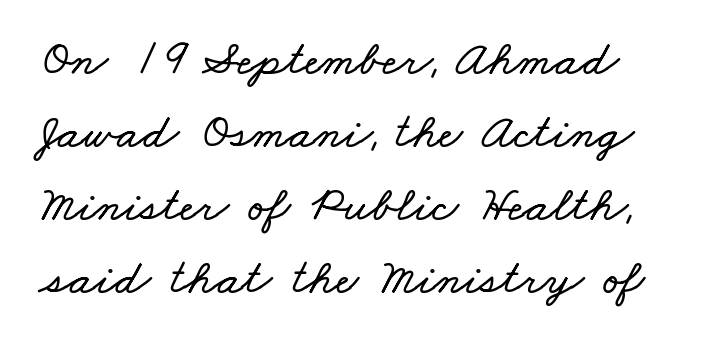
The image shows 50 px wide type; set normal line spacing (1.46x), normal letter spacing, not underlined; low stroke contrast and a small x-height.
